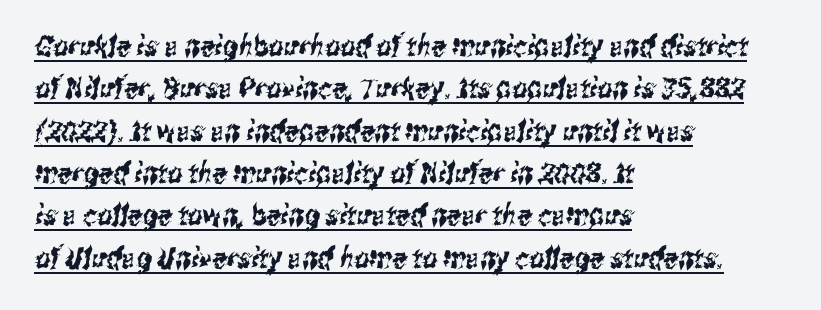
{"serif": "no", "width": "condensed", "stroke_contrast": "medium", "x_height": "medium", "monospaced": "no", "underline": "yes", "align": "left", "line_spacing": "normal", "line_spacing_ratio": 1.46, "letter_spacing": "normal", "letter_spacing_em": 0.0, "glyph_px": 29}
